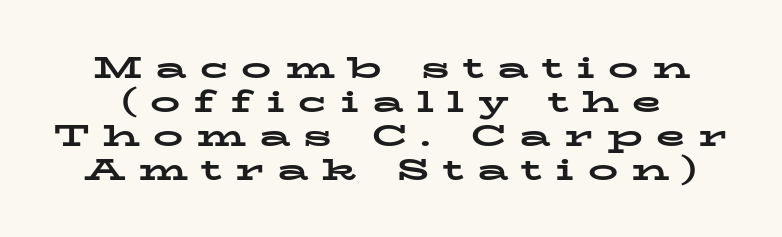
Looks like regular typesetting: each glyph gets only the width it needs. The typeface chosen for these lines features serifs. Lines of text with bare space underneath. Spacing between characters has been opened up far beyond the box default. A typesetter would call this leading minimal, almost set solid. Posture: straight, roman, zero tilt.
